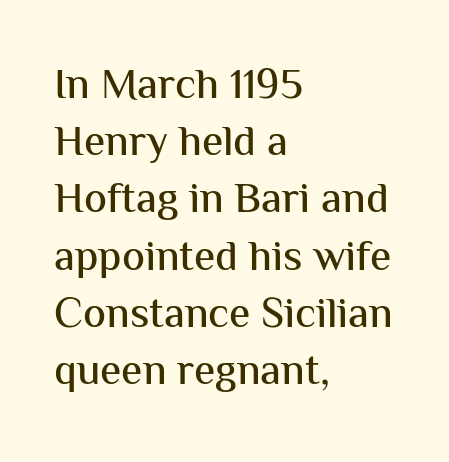
If you drew a ruler down the left edge, every line would touch it. Rule under the text: the space is simply empty. Posture: upright roman. Inter-character spacing is left at the font's built-in metrics. Character widths vary here, with narrow letters taking less room than wide ones.
